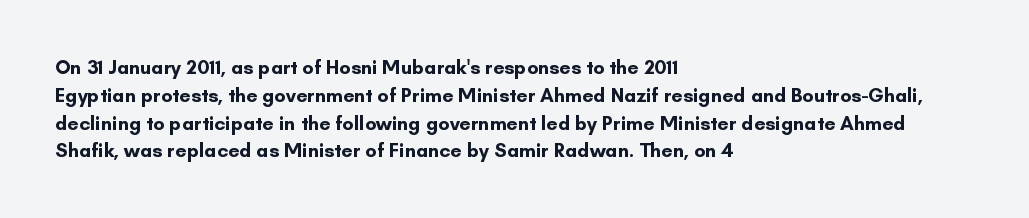
Q: Is the text bold? A: Yes.
Q: Is the text italic (slanted)? A: No, it is upright.
Q: Is the text underlined? A: No.
Q: How is the paragraph aligned? A: Left-aligned.
Q: Is the spacing between letters normal or unusually wide? A: Normal.
Q: Is the spacing between lines tight, normal or loose? A: Normal.
